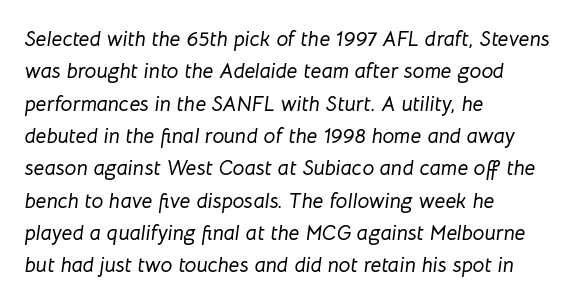
Q: Is the text italic (slanted)? A: Yes, it leans right by about 8 degrees.
Q: Is the text underlined? A: No.
Q: How is the paragraph aligned? A: Left-aligned.
Q: Is the spacing between letters normal or unusually wide? A: Normal.
Q: Is the spacing between lines tight, normal or loose? A: Normal.
